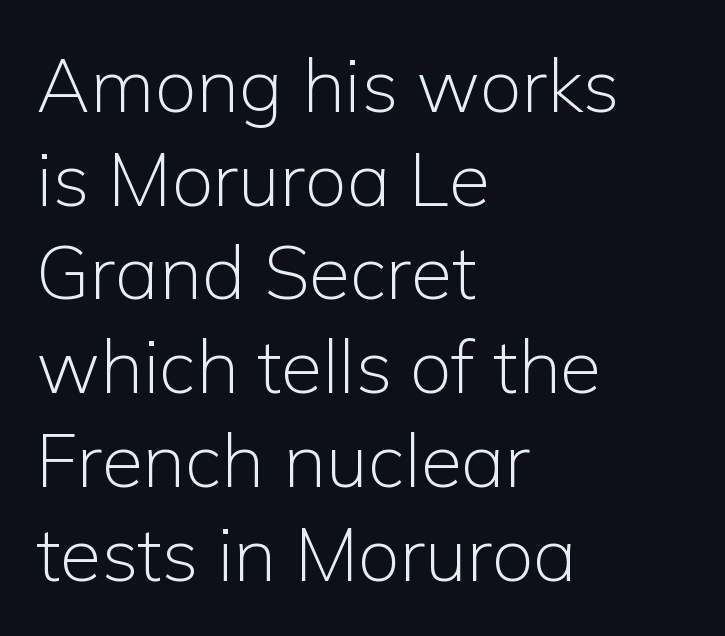
Q: Is the text bold? A: No.
Q: Is the text italic (slanted)? A: No, it is upright.
Q: Is the typeface a serif or a sans-serif typeface? A: Sans-serif.
Q: Is the text underlined? A: No.
Q: How is the paragraph aligned? A: Left-aligned.
Q: Is the spacing between letters normal or unusually wide? A: Normal.
Q: Is the spacing between lines tight, normal or loose? A: Normal.
Q: Width (condensed, normal, or wide)? A: Normal.
Q: Stroke contrast? A: Low.
Q: x-height? A: Medium.
Q: Monospaced? A: No.
